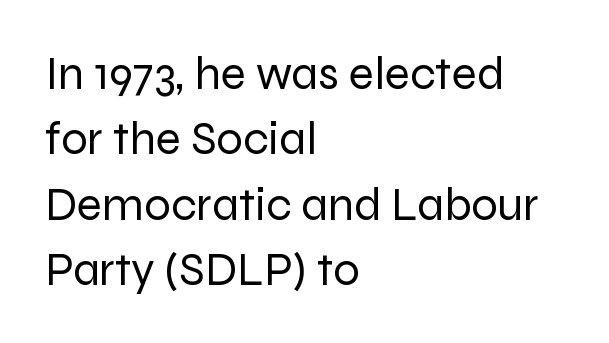
Clear beneath every line of the passage. You can tell it's not italic because the verticals are truly vertical. Does the type have serifs? No, each stem ends abruptly. Vertical spacing — default. Note the varied advance widths — an 'i' is clearly narrower than an 'm'. A student would call this left alignment; a typographer would say flush left, rag right.
